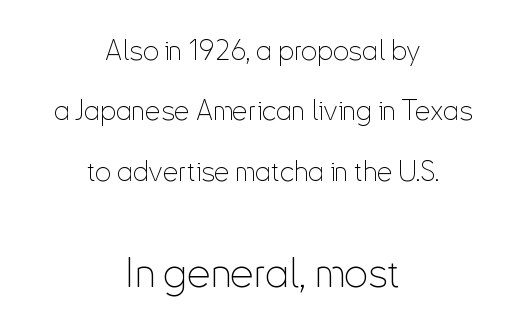
Tracking value appears to be zero — textbook default spacing. Style check: upright. The letters advance in unequal steps, a hallmark of proportional type. The lines are quadded center. The second block has been scaled up relative to the first.
